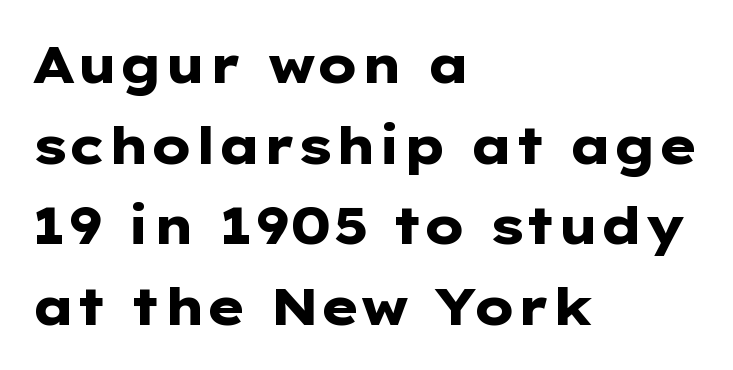
A student would call this left alignment; a typographer would say flush left, rag right. Clear beneath every line of the passage. No extra tracking has been applied to these lines. The letters advance in unequal steps, a hallmark of proportional type. Typographic density is high because the face is bold.
